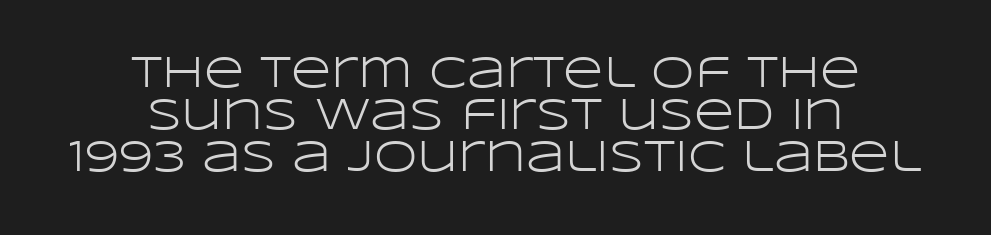
Counters stay open thanks to moderate or lighter strokes. Is there much room between lines? No — they nearly touch. Each letter keeps its own natural width here, so spacing adapts to shape. Style check: upright. The type is set solid horizontally, with unmodified tracking. Decoration check: the copy has no underline.
